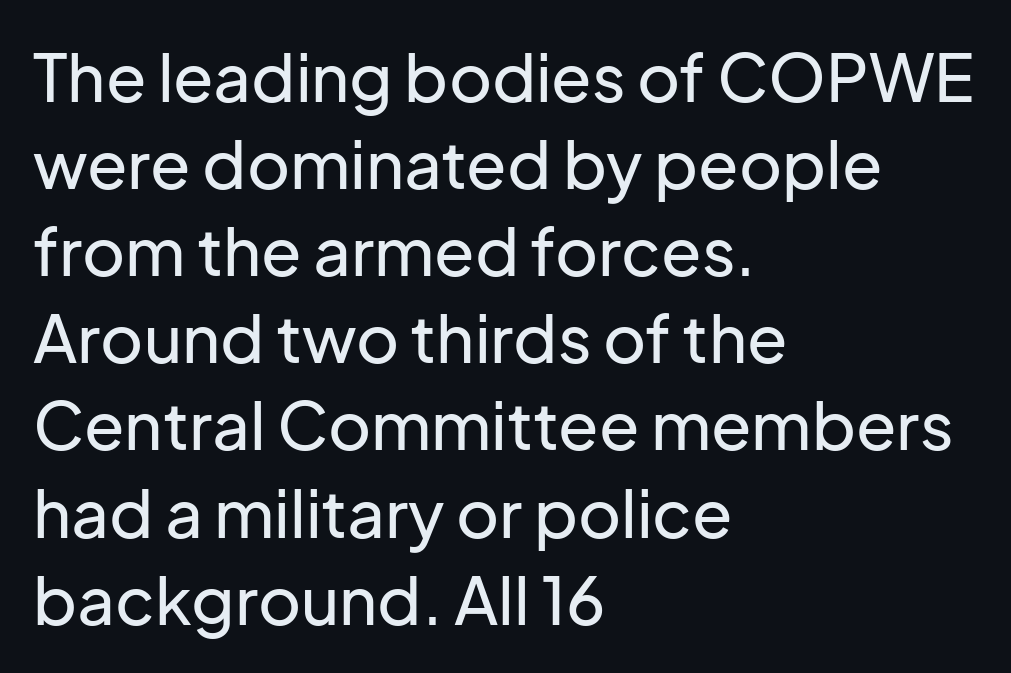
{"serif": "no", "italic": "no", "width": "normal", "stroke_contrast": "low", "x_height": "medium", "monospaced": "no", "underline": "no", "align": "left", "line_spacing": "normal", "line_spacing_ratio": 1.32, "letter_spacing": "normal", "letter_spacing_em": 0.0, "glyph_px": 66}
